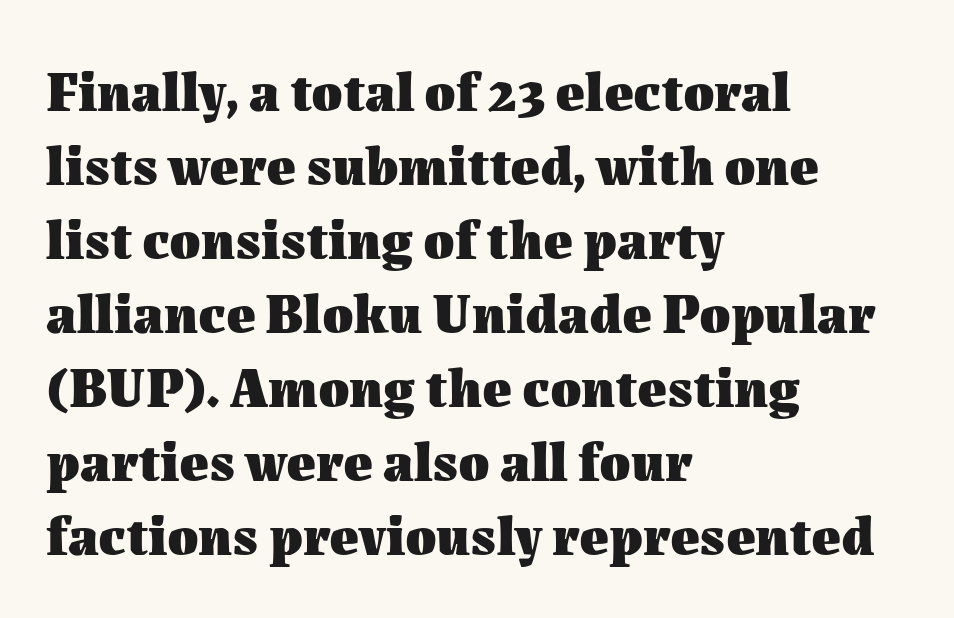
Q: Is the text bold? A: Yes.
Q: Is the text italic (slanted)? A: No, it is upright.
Q: Is the text underlined? A: No.
Q: How is the paragraph aligned? A: Left-aligned.
Q: Is the spacing between letters normal or unusually wide? A: Normal.
Q: Is the spacing between lines tight, normal or loose? A: Normal.
Q: Width (condensed, normal, or wide)? A: Normal.
Q: Stroke contrast? A: Medium.
Q: x-height? A: Medium.
Q: Monospaced? A: No.
